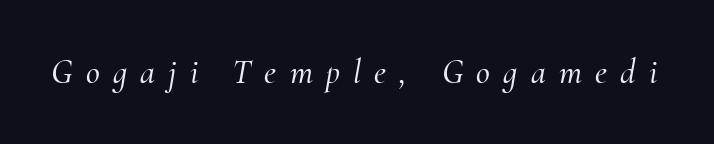
The image shows 34 px serif type, italic (leaning right); set unusually wide letter spacing (+0.39 em), not underlined; medium stroke contrast and a small x-height.
